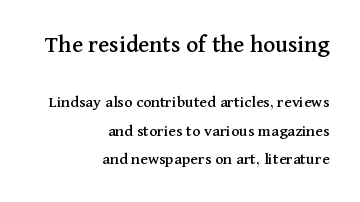
The image shows 25 px text type, upright; set right-aligned, normal line spacing (1.68x), normal letter spacing, not underlined; the first (top) block is 1.47x larger.
